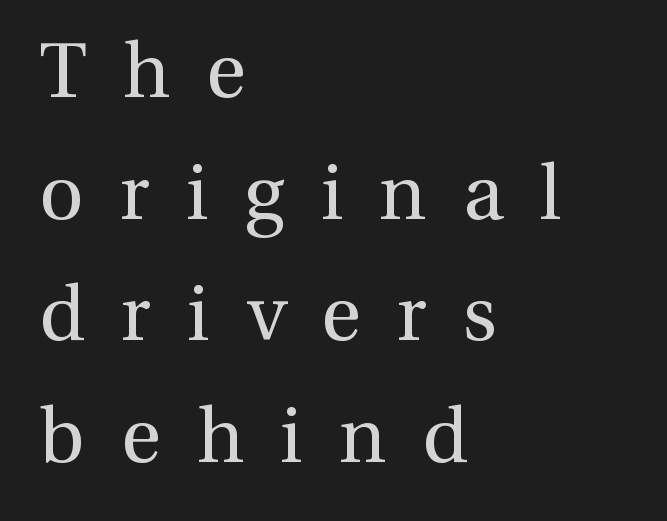
{"serif": "yes", "italic": "no", "bold": "no", "weight": "regular", "width": "normal", "x_height": "medium", "monospaced": "no", "underline": "no", "align": "left", "line_spacing": "normal", "line_spacing_ratio": 1.58, "letter_spacing": "wide", "letter_spacing_em": 0.47, "glyph_px": 77}
